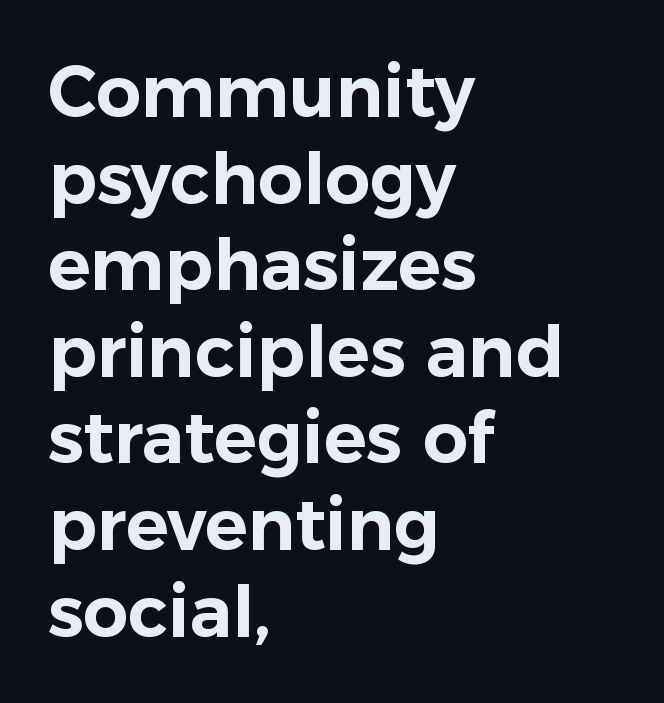
Casual observation: everything's shoved over to the left. Underline: absent. Note the varied advance widths — an 'i' is clearly narrower than an 'm'. Ascenders rise straight up at ninety degrees. Inter-character spacing is left at the font's built-in metrics.
